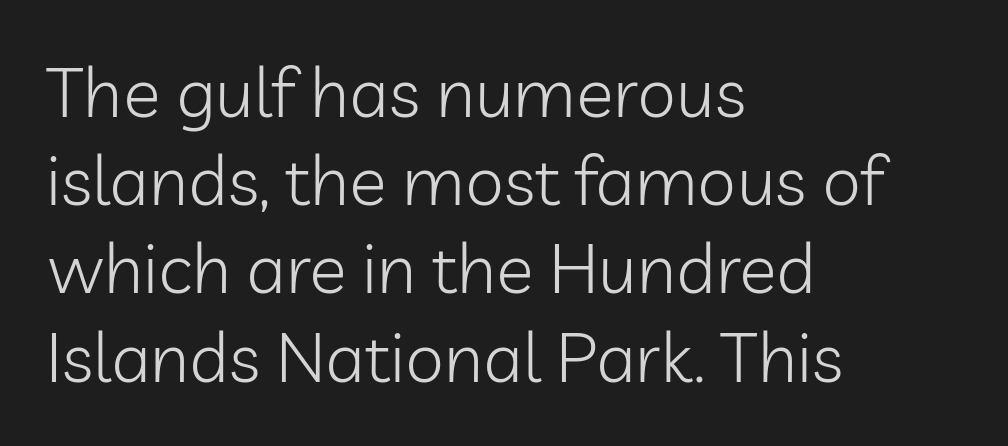
The image shows 70 px light sans-serif type, upright; set left-aligned, normal line spacing (1.26x), normal letter spacing, not underlined; low stroke contrast and a medium x-height.
